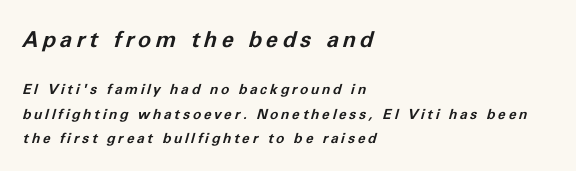
{"italic": "yes", "lean": "right", "slant_degrees": 11, "bold": "yes", "underline": "no", "align": "left", "line_spacing_ratio": 1.75, "larger_block": "first", "size_ratio": 1.57, "glyph_px": 22}
